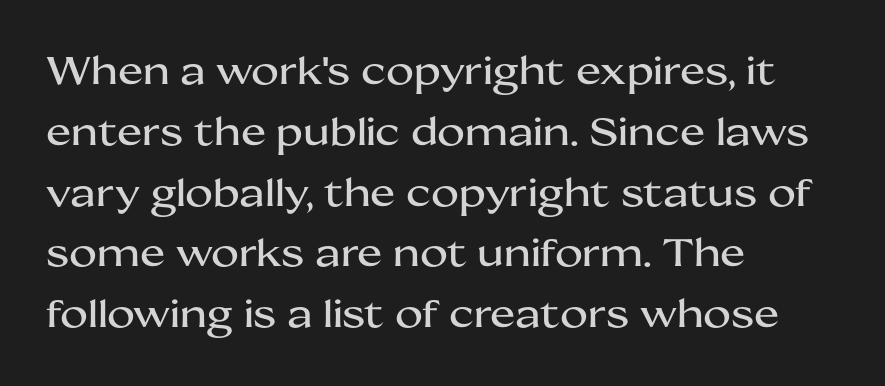
{"italic": "no", "width": "wide", "stroke_contrast": "medium", "x_height": "medium", "monospaced": "no", "underline": "no", "align": "left", "line_spacing": "normal", "line_spacing_ratio": 1.6, "letter_spacing": "normal", "letter_spacing_em": 0.0, "glyph_px": 38}
